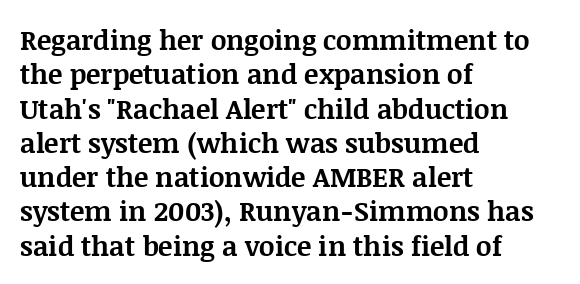
{"italic": "no", "bold": "yes", "underline": "no", "align": "left", "line_spacing": "normal", "line_spacing_ratio": 1.27, "letter_spacing": "normal", "letter_spacing_em": 0.0, "glyph_px": 27}
